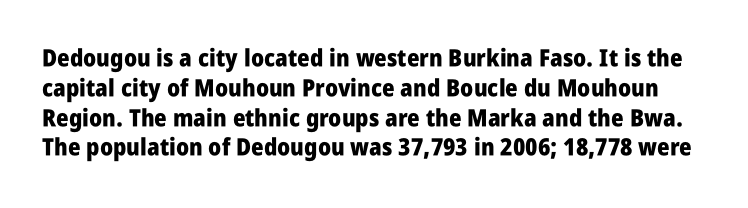
Is the letter spacing exaggerated? No — it looks like the ordinary default. Each glyph is drawn with heavy, bold strokes. The gap between lines stays unmarked. Italic? Not at all — the glyphs are vertical.
